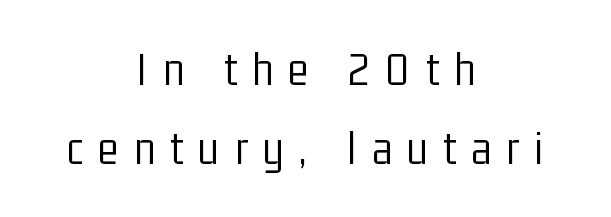
Beneath every word, the page is bare. The rows are spaced the way most documents space them. The letters are spread apart with noticeably loose tracking. The type family on display is of the sans-serif kind.
